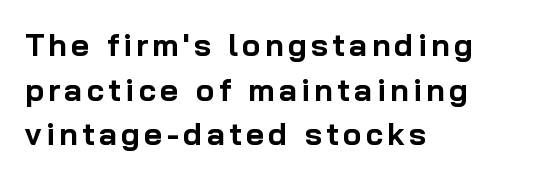
The image shows 31 px bold sans-serif type, upright; set left-aligned, normal line spacing (1.44x), not underlined; low stroke contrast and a medium x-height.
